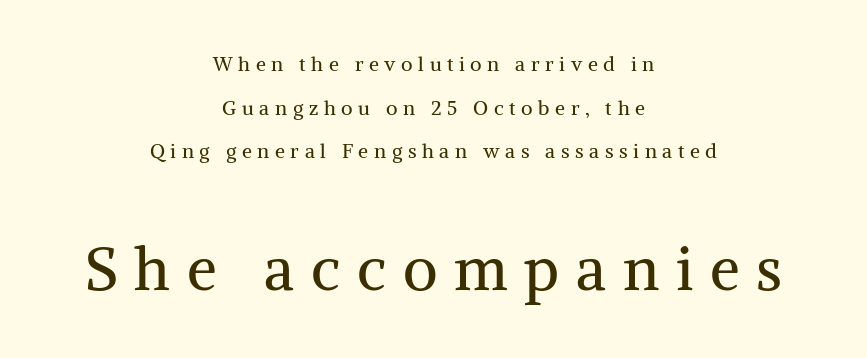
The image shows 60 px regular-weight serif type, upright; set centered, loose line spacing (2.18x), unusually wide letter spacing (+0.28 em), not underlined; the second (bottom) block is 3.0x larger; medium stroke contrast and a medium x-height.
